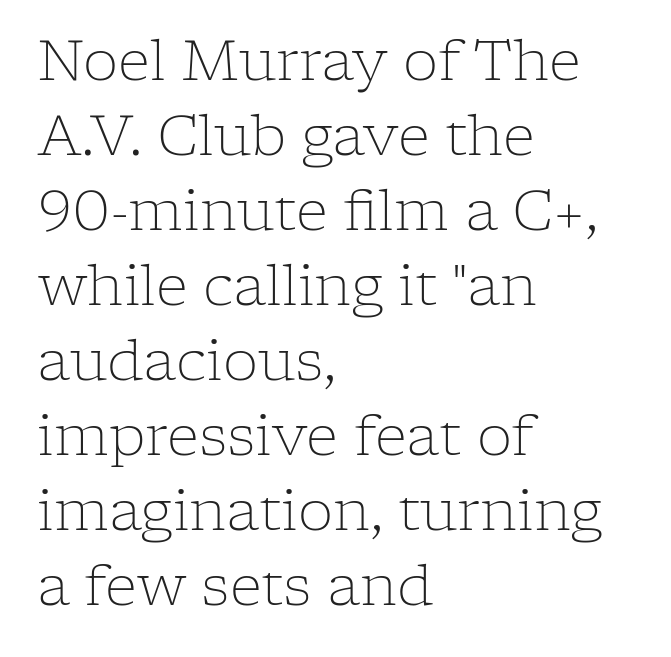
Q: Is the text bold? A: No.
Q: Is the text italic (slanted)? A: No, it is upright.
Q: Is the typeface a serif or a sans-serif typeface? A: Serif.
Q: Is the text underlined? A: No.
Q: How is the paragraph aligned? A: Left-aligned.
Q: Is the spacing between letters normal or unusually wide? A: Normal.
Q: Is the spacing between lines tight, normal or loose? A: Normal.
Q: Width (condensed, normal, or wide)? A: Normal.
Q: Stroke contrast? A: Low.
Q: x-height? A: Medium.
Q: Monospaced? A: No.
